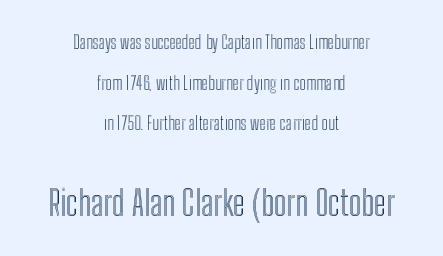
Only glyphs here, with clear space below each row. Glyph-to-glyph distance matches everyday printed text. A roman cut, with each character standing at attention. The whitespace from short lines is split evenly between both sides.
